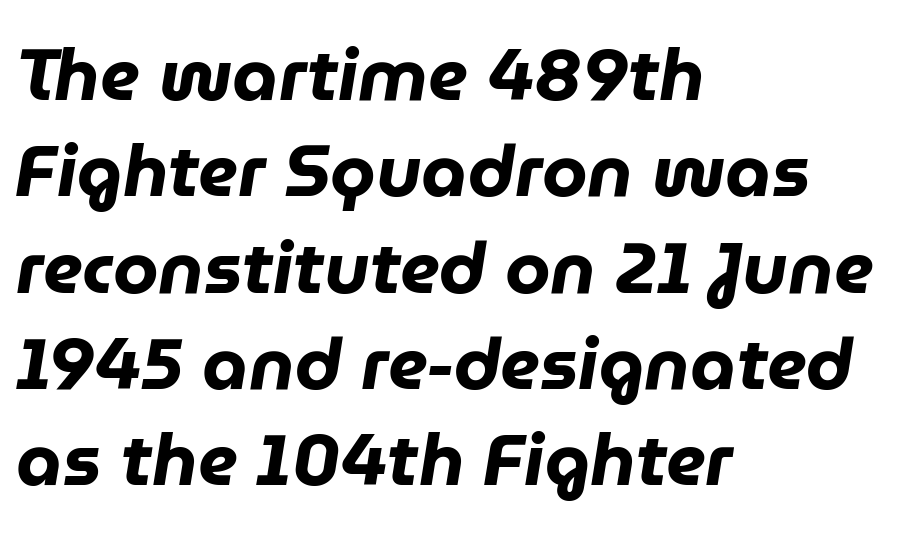
The image shows 73 px heavy type, italic (leaning right); set left-aligned, normal line spacing (1.32x), normal letter spacing, not underlined; low stroke contrast and a medium x-height.
